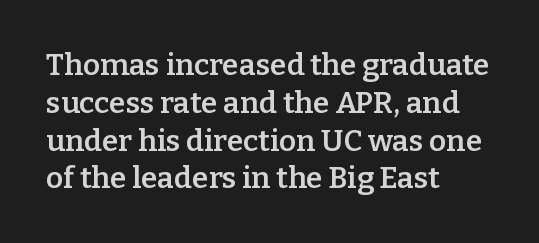
The image shows 30 px semibold serif type, upright; set left-aligned, normal line spacing (1.26x), normal letter spacing, not underlined; low stroke contrast and a medium x-height.
